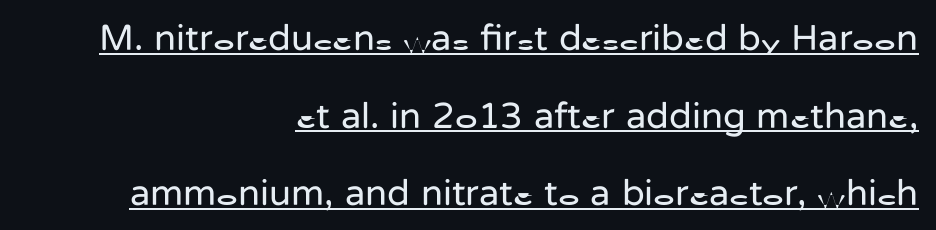
Leftover space on each line is placed entirely before the opening word. Tracking here is standard; glyphs follow each other at the usual distance. The specimen includes a rule beneath the text block's lines. What's the leading like? Stretched, with rows far apart.
